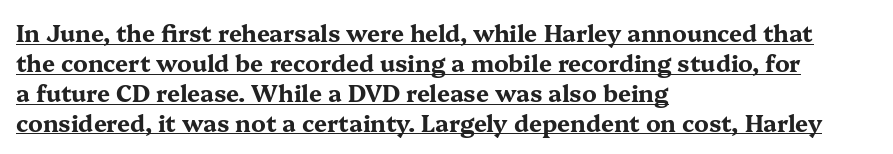
The image shows 23 px bold type, upright; set left-aligned, normal line spacing (1.3x), normal letter spacing, underlined.
